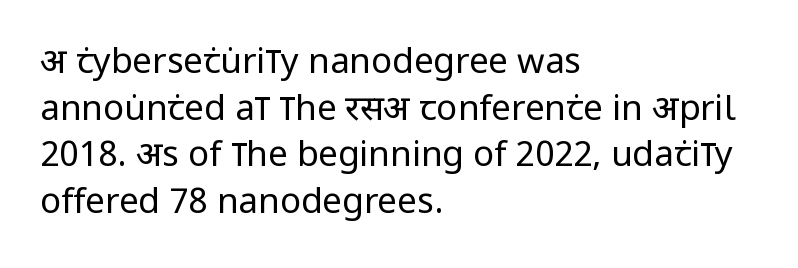
The image shows 35 px regular-weight, condensed sans-serif type, upright; set left-aligned, normal line spacing (1.33x), normal letter spacing, not underlined; low stroke contrast and a large x-height.
